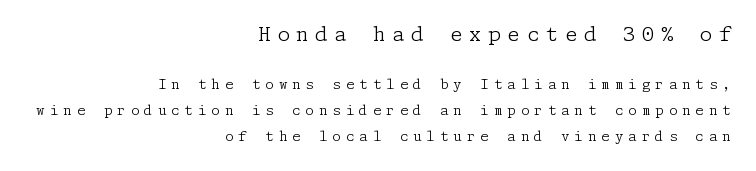
The specimen reads as upright at a glance. Glyph-to-glyph distance is far greater than everyday printed text. All the whitespace from short lines collects on the left. A quiet, ordinary-to-light weight characterises the typeface. Underlining? Definitely not there. Size contrast runs from large at the top to small at the bottom.
